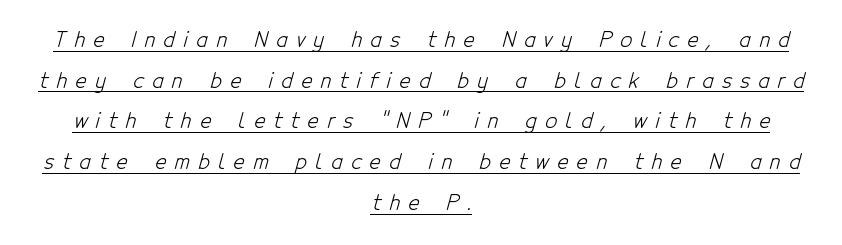
The image shows 21 px text type; set centered, loose line spacing (1.94x), unusually wide letter spacing (+0.4 em), underlined.
